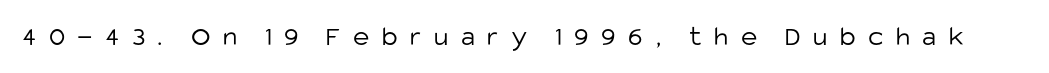
The image shows 28 px light sans-serif type, upright; set unusually wide letter spacing (+0.45 em), not underlined; low stroke contrast and a large x-height.
